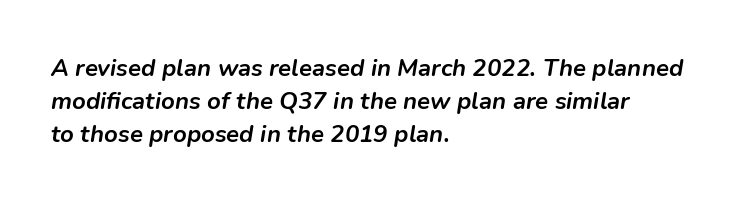
Q: Is the text bold? A: Yes.
Q: Is the text italic (slanted)? A: Yes, it leans right by about 9 degrees.
Q: Is the text underlined? A: No.
Q: How is the paragraph aligned? A: Left-aligned.
Q: Is the spacing between letters normal or unusually wide? A: Normal.
Q: Is the spacing between lines tight, normal or loose? A: Normal.
